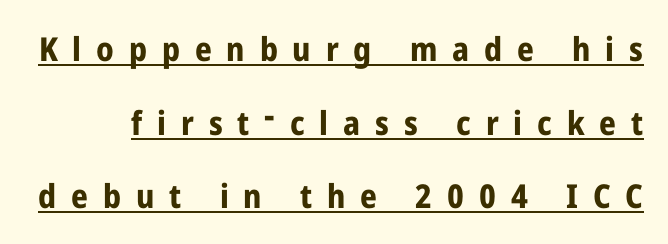
Q: Is the text bold? A: Yes.
Q: Is the text italic (slanted)? A: No, it is upright.
Q: Is the typeface a serif or a sans-serif typeface? A: Sans-serif.
Q: Is the text underlined? A: Yes.
Q: Is the spacing between letters normal or unusually wide? A: Unusually wide.
Q: Is the spacing between lines tight, normal or loose? A: Loose.
Q: Width (condensed, normal, or wide)? A: Condensed.
Q: Stroke contrast? A: Low.
Q: x-height? A: Medium.
Q: Monospaced? A: No.
